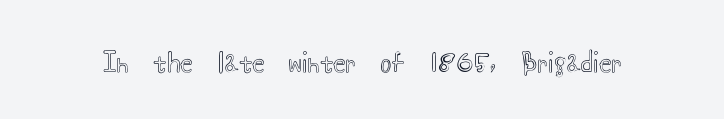
Q: Is the text italic (slanted)? A: No, it is upright.
Q: Is the text underlined? A: No.
Q: Is the spacing between letters normal or unusually wide? A: Normal.
